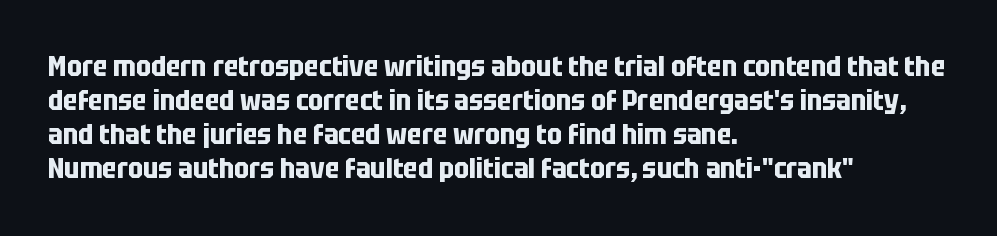
{"serif": "no", "italic": "no", "bold": "yes", "weight": "bold", "width": "condensed", "stroke_contrast": "low", "x_height": "large", "monospaced": "no", "underline": "no", "align": "left", "line_spacing_ratio": 1.22, "letter_spacing": "normal", "letter_spacing_em": 0.0, "glyph_px": 28}
